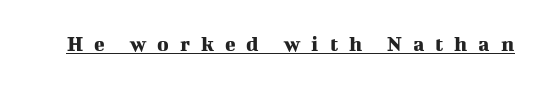
{"italic": "no", "underline": "yes", "letter_spacing": "wide", "letter_spacing_em": 0.5, "glyph_px": 22}
